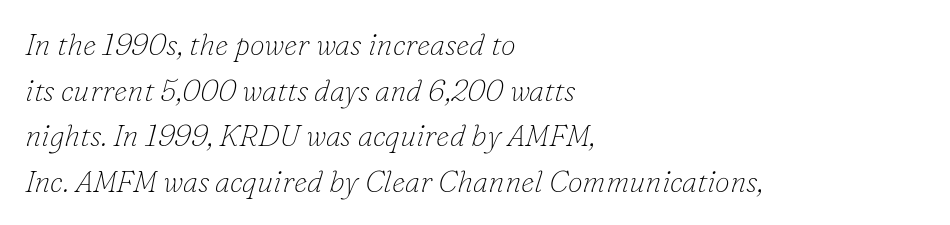
{"serif": "yes", "italic": "yes", "lean": "right", "slant_degrees": 16, "bold": "no", "weight": "thin", "width": "normal", "stroke_contrast": "low", "x_height": "small", "monospaced": "no", "underline": "no", "align": "left", "line_spacing": "normal", "line_spacing_ratio": 1.52, "letter_spacing": "normal", "letter_spacing_em": 0.0, "glyph_px": 30}
